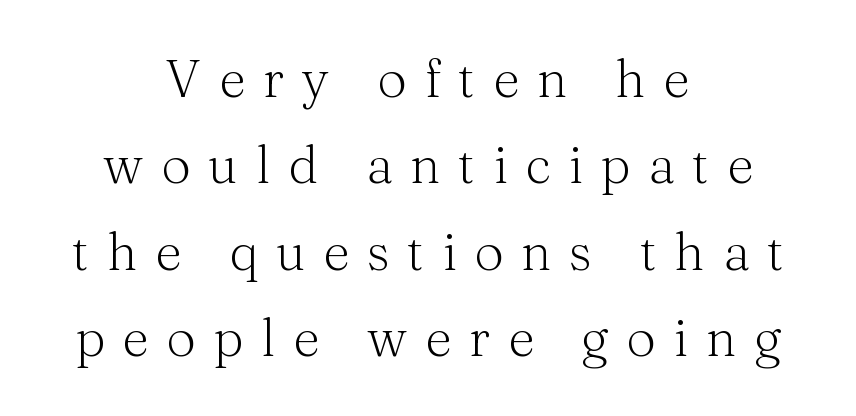
The image shows 52 px light serif type, upright; set centered, normal line spacing (1.66x), unusually wide letter spacing (+0.34 em), not underlined; medium stroke contrast and a medium x-height.
